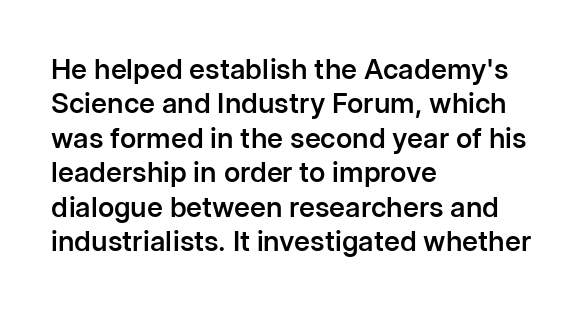
{"serif": "no", "italic": "no", "bold": "semi", "weight": "semibold", "width": "normal", "stroke_contrast": "low", "x_height": "medium", "monospaced": "no", "underline": "no", "align": "left", "line_spacing_ratio": 1.23, "letter_spacing": "normal", "letter_spacing_em": 0.0, "glyph_px": 28}
